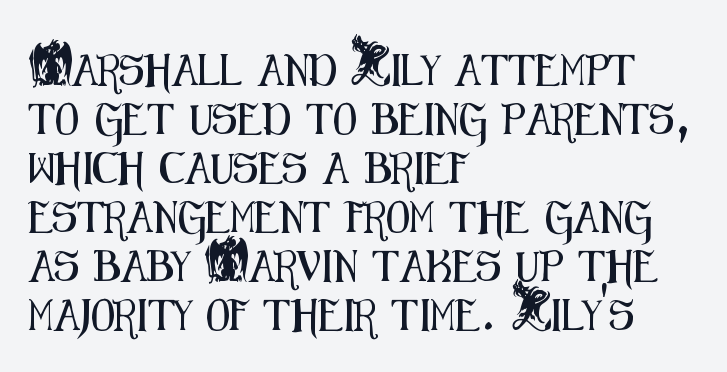
Alignment: flush left. These lines are rendered in a variable-pitch font. Any mark beneath the type? The region is blank. The lettering holds an erect, upright posture throughout.
